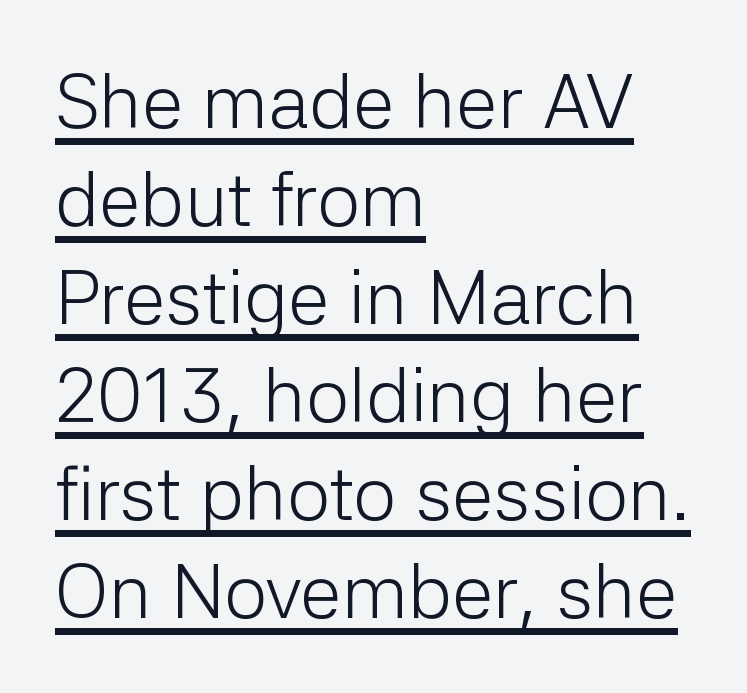
The image shows 76 px light sans-serif type, upright; set left-aligned, normal line spacing (1.29x), normal letter spacing, underlined; low stroke contrast and a medium x-height.
